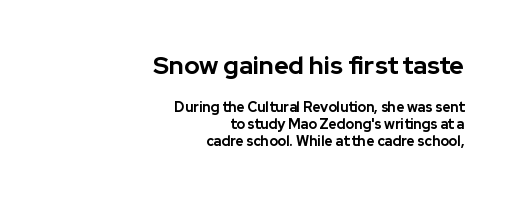
The image shows 25 px bold type, upright; set right-aligned, line spacing 1.18x, normal letter spacing, not underlined; the first (top) block is 1.79x larger.
